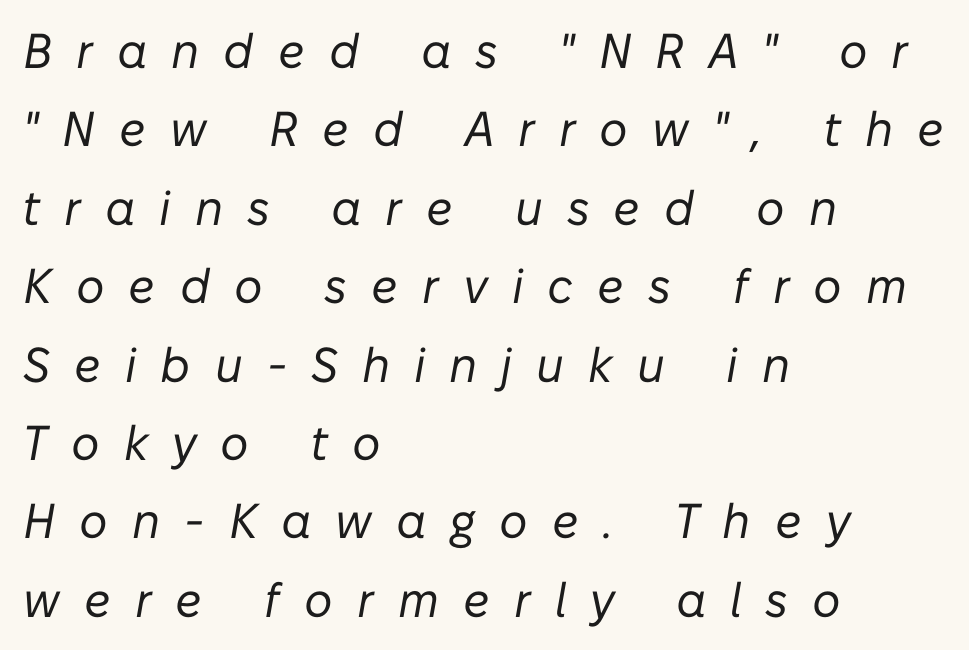
Reading down the block, your eye returns to a fixed left position each line. Here the designer chose a conventional face with non-uniform glyph widths. A typesetter would mark this as italic. The font sits on the lighter half of the weight spectrum, regular included.
